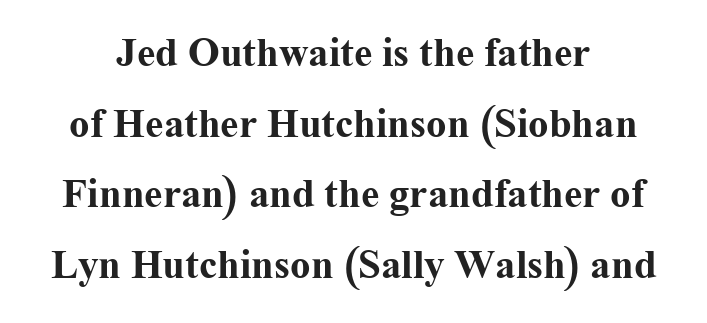
The image shows 41 px bold serif type, upright; set line spacing 1.72x, normal letter spacing, not underlined; medium stroke contrast and a medium x-height.
